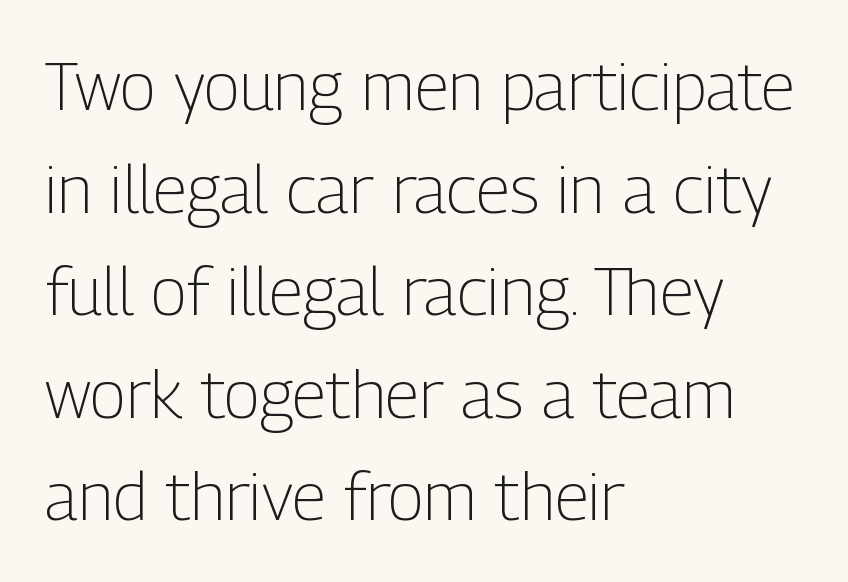
{"serif": "no", "italic": "no", "bold": "no", "weight": "light", "width": "condensed", "stroke_contrast": "low", "x_height": "medium", "monospaced": "no", "underline": "no", "align": "left", "line_spacing": "normal", "line_spacing_ratio": 1.53, "letter_spacing": "normal", "letter_spacing_em": 0.0, "glyph_px": 67}
